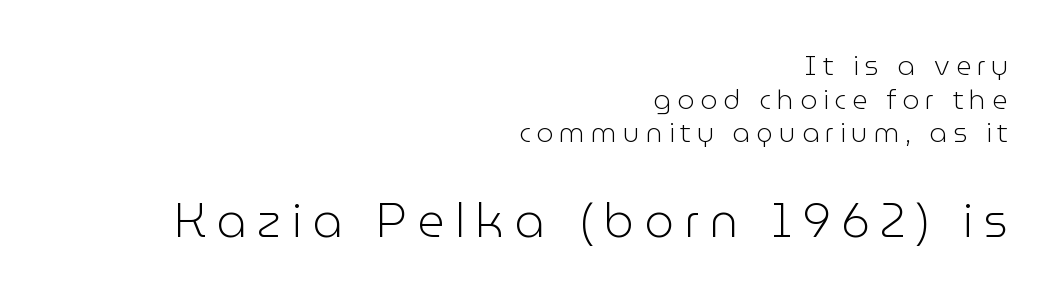
The image shows 47 px light sans-serif type, upright; set right-aligned, normal line spacing (1.25x), unusually wide letter spacing (+0.22 em), not underlined; the second (bottom) block is 1.74x larger; low stroke contrast and a medium x-height.
